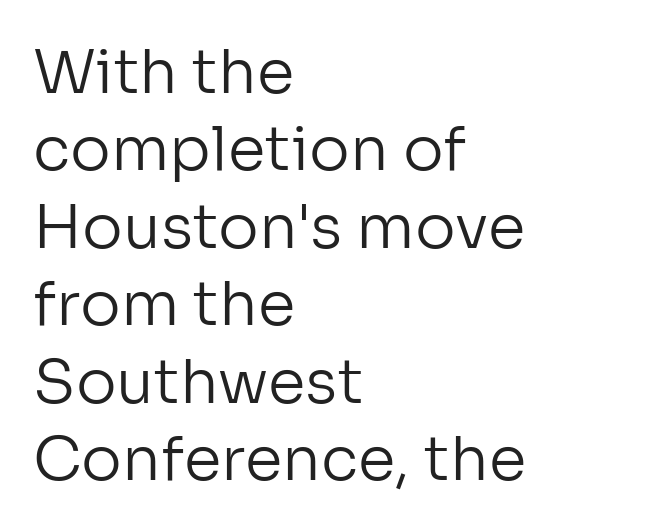
The image shows 61 px regular-weight sans-serif type, upright; set left-aligned, normal line spacing (1.27x), normal letter spacing, not underlined; low stroke contrast and a medium x-height.
